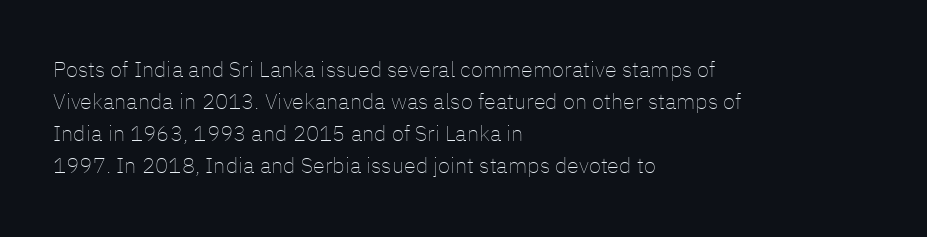
{"italic": "no", "bold": "no", "underline": "no", "align": "left", "line_spacing": "normal", "line_spacing_ratio": 1.45, "letter_spacing": "normal", "letter_spacing_em": 0.0, "glyph_px": 22}
